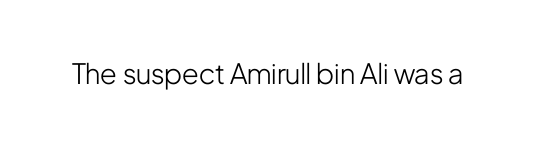
The image shows 28 px light, condensed sans-serif type, upright; set normal letter spacing, not underlined; low stroke contrast and a medium x-height.
